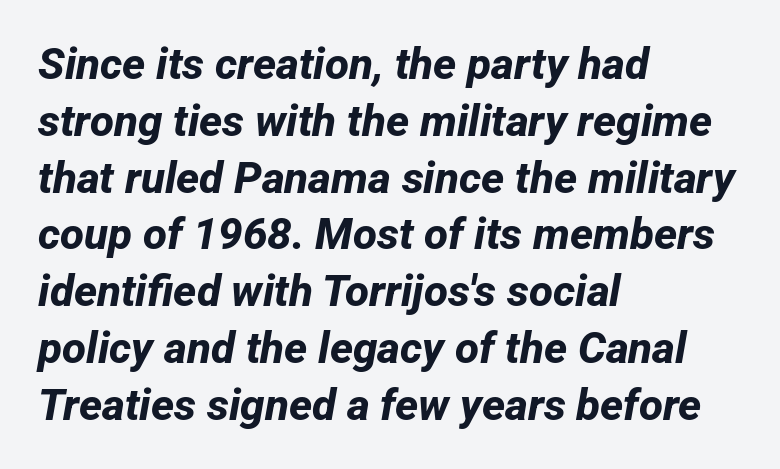
Pretty heavy lettering here — definitely bold. Reading down the block, your eye returns to a fixed left position each line. Does the type have serifs? No, each stem ends abruptly. The letterforms sit shoulder to shoulder at normal distance. This sample has the flowing, uneven cadence of proportional lettering. Regarding leading, the lines here are spaced in the standard way.
